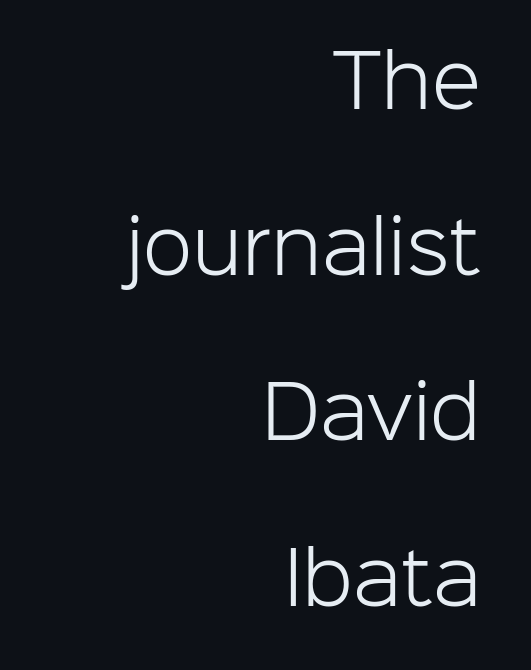
{"serif": "no", "italic": "no", "bold": "no", "weight": "light", "width": "normal", "stroke_contrast": "low", "x_height": "medium", "monospaced": "no", "underline": "no", "align": "right", "line_spacing": "loose", "line_spacing_ratio": 2.3, "letter_spacing": "normal", "letter_spacing_em": 0.0, "glyph_px": 72}
